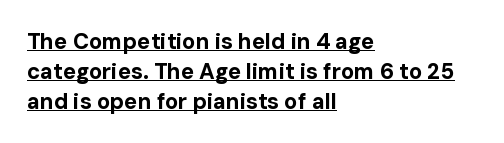
The image shows 22 px bold type, upright; set left-aligned, normal line spacing (1.36x), normal letter spacing, underlined.
